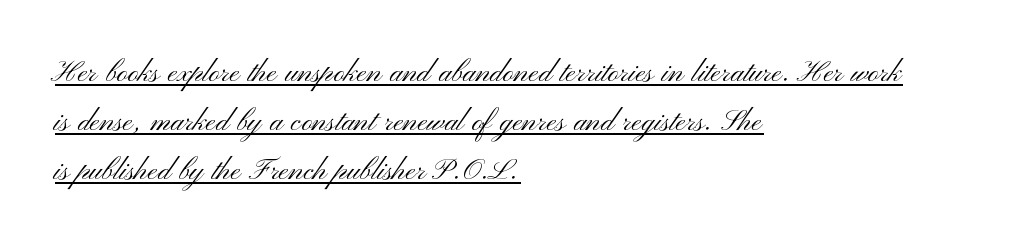
The image shows 37 px light, wide sans-serif type; set left-aligned, normal line spacing (1.32x), normal letter spacing, underlined; medium stroke contrast and a small x-height.
